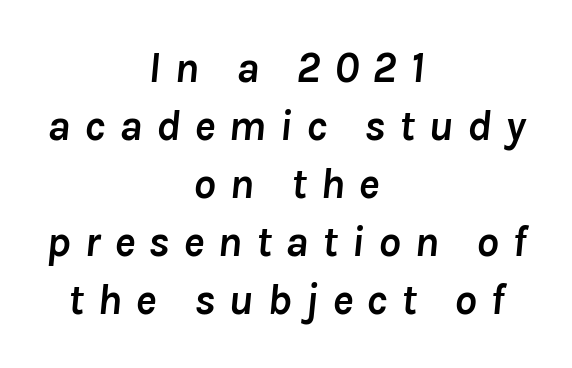
The image shows 44 px semibold type, italic (leaning right); set centered, normal line spacing (1.32x), unusually wide letter spacing (+0.31 em), not underlined; low stroke contrast and a medium x-height.
